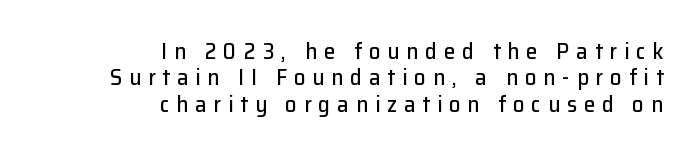
The image shows 23 px text type, upright; set right-aligned, tight line spacing (1.15x), unusually wide letter spacing (+0.3 em), not underlined.
